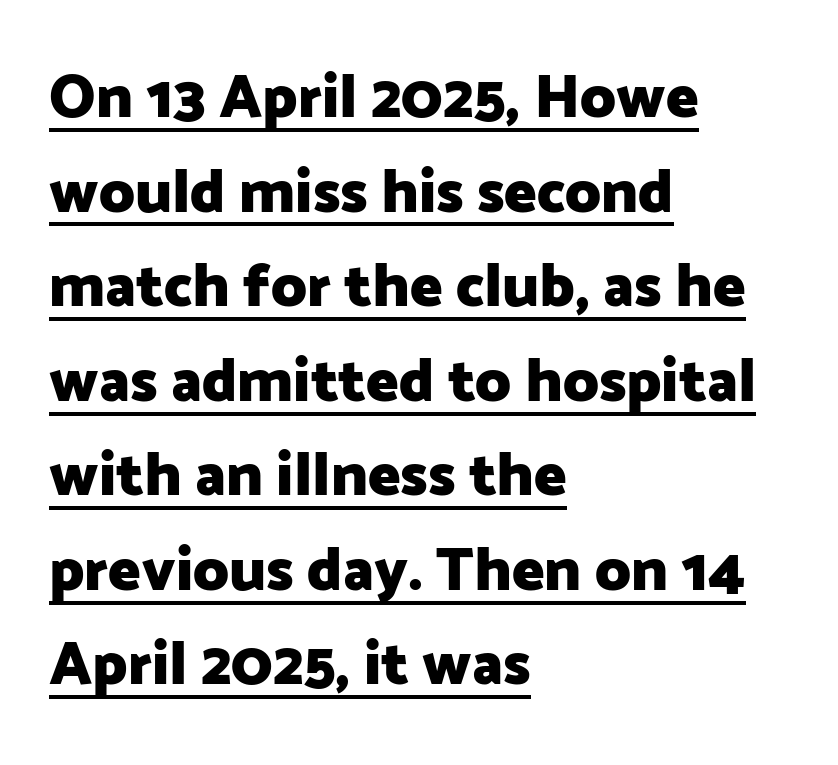
Is the block centered? No — it sits flush against the left margin. Does the leading feel generous? No, just average. The sample's only ornament is a line tracing under the words. Typographic density is high because the face is bold. The letters stand upright; this is a roman face. The face used here is proportionally spaced, like ordinary book or web type.
